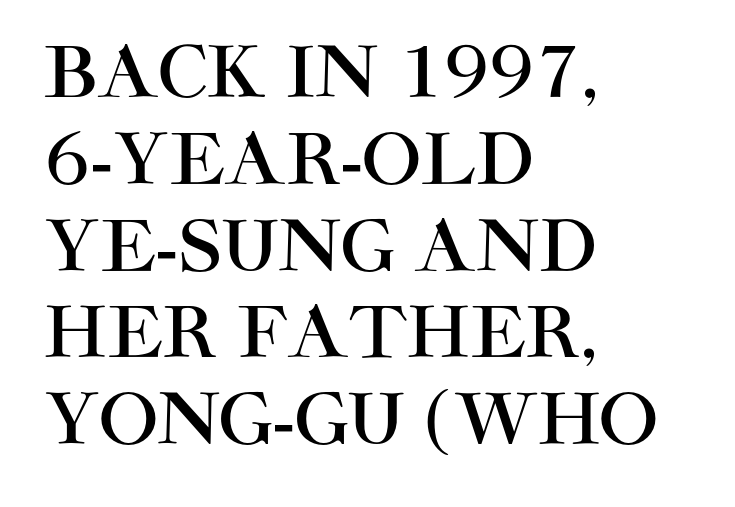
Each word holds together tightly as a unit, with standard inter-letter gaps. The typesetter chose a ragged-right arrangement here. Character widths vary here, with narrow letters taking less room than wide ones. Clear beneath every line of the passage. Posture: vertical.
